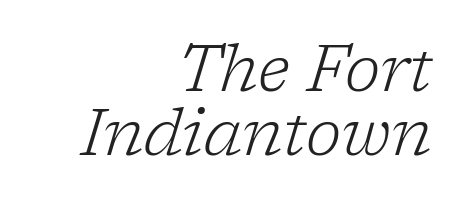
The image shows 65 px light serif type, italic (leaning right); set right-aligned, tight line spacing (0.98x), normal letter spacing, not underlined; low stroke contrast and a medium x-height.
